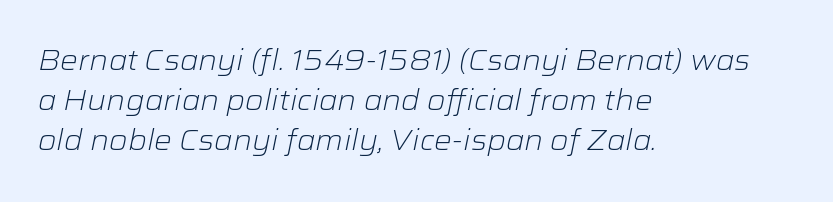
Q: Is the text bold? A: No.
Q: Is the text italic (slanted)? A: Yes, it leans right by about 12 degrees.
Q: Is the text underlined? A: No.
Q: How is the paragraph aligned? A: Left-aligned.
Q: Is the spacing between letters normal or unusually wide? A: Normal.
Q: Is the spacing between lines tight, normal or loose? A: Normal.
Q: Width (condensed, normal, or wide)? A: Wide.
Q: Stroke contrast? A: Low.
Q: x-height? A: Medium.
Q: Monospaced? A: No.
